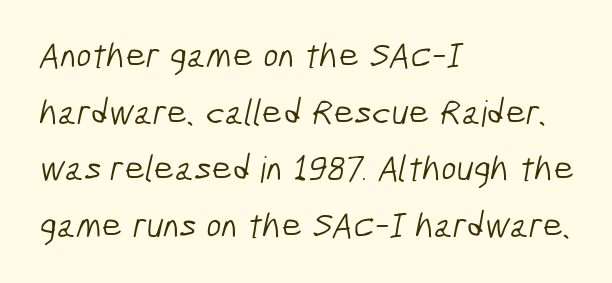
{"serif": "no", "bold": "no", "weight": "light", "width": "condensed", "stroke_contrast": "low", "x_height": "medium", "monospaced": "no", "underline": "no", "align": "left", "line_spacing": "normal", "line_spacing_ratio": 1.57, "letter_spacing": "normal", "letter_spacing_em": 0.0, "glyph_px": 36}
